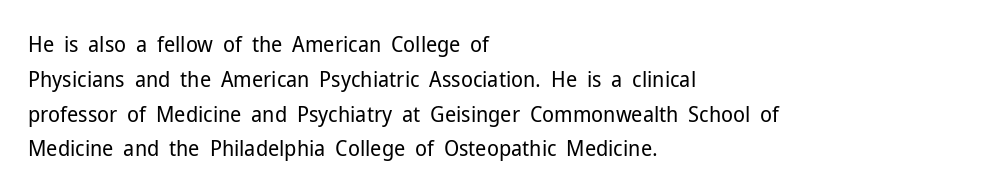
The image shows 22 px text type, upright; set left-aligned, normal line spacing (1.58x), normal letter spacing, not underlined.
